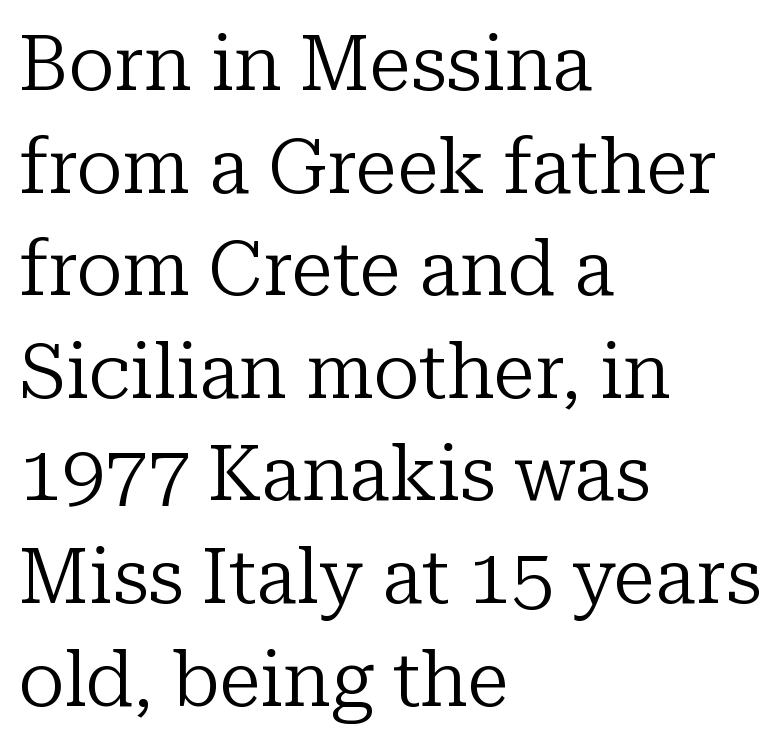
The image shows 76 px regular-weight serif type, upright; set left-aligned, normal line spacing (1.35x), normal letter spacing, not underlined; low stroke contrast and a medium x-height.
